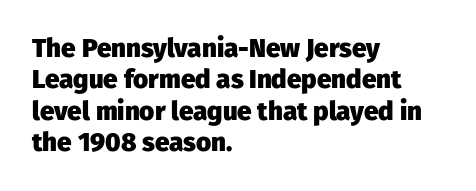
Q: Is the text bold? A: Yes.
Q: Is the text italic (slanted)? A: No, it is upright.
Q: Is the text underlined? A: No.
Q: How is the paragraph aligned? A: Left-aligned.
Q: Is the spacing between letters normal or unusually wide? A: Normal.
